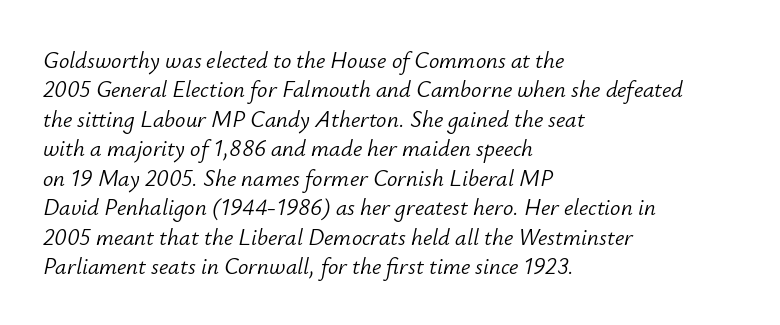
The strip under each line holds only bare page. Stems and bowls with no extra thickness — not bold. The letters sit at their default tracking, neither squeezed nor spread. The text block is weighted toward the left margin, trailing off unevenly rightward.
